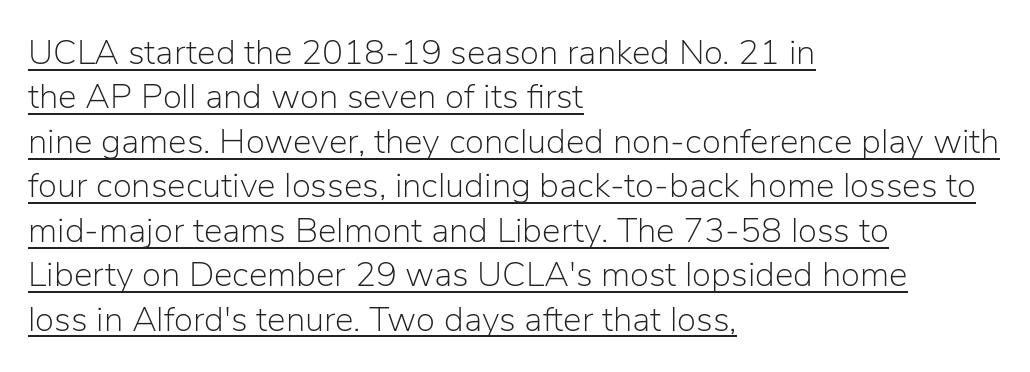
{"serif": "no", "italic": "no", "bold": "no", "weight": "light", "width": "normal", "stroke_contrast": "low", "x_height": "medium", "monospaced": "no", "underline": "yes", "align": "left", "line_spacing": "normal", "line_spacing_ratio": 1.27, "letter_spacing": "normal", "letter_spacing_em": 0.0, "glyph_px": 35}
